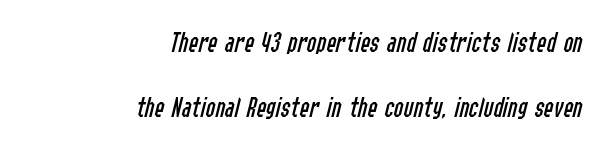
{"italic": "yes", "lean": "right", "slant_degrees": 14, "bold": "no", "weight": "regular", "width": "condensed", "stroke_contrast": "low", "x_height": "medium", "monospaced": "no", "underline": "no", "align": "right", "line_spacing": "loose", "line_spacing_ratio": 2.24, "letter_spacing": "normal", "letter_spacing_em": 0.0, "glyph_px": 29}
